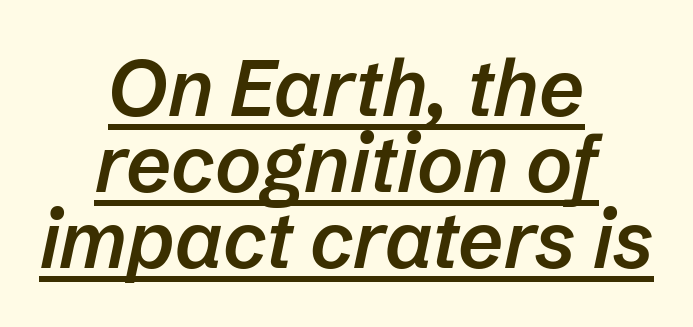
{"italic": "yes", "lean": "right", "slant_degrees": 12, "bold": "semi", "weight": "semibold", "width": "normal", "stroke_contrast": "low", "x_height": "medium", "monospaced": "no", "underline": "yes", "align": "center", "line_spacing": "tight", "line_spacing_ratio": 0.96, "letter_spacing": "normal", "letter_spacing_em": 0.0, "glyph_px": 79}
